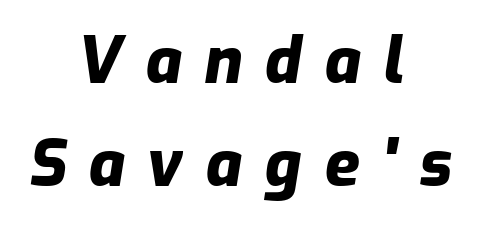
The image shows 64 px heavy type, italic (leaning right); set centered, normal line spacing (1.61x), unusually wide letter spacing (+0.35 em), not underlined; low stroke contrast and a medium x-height.
